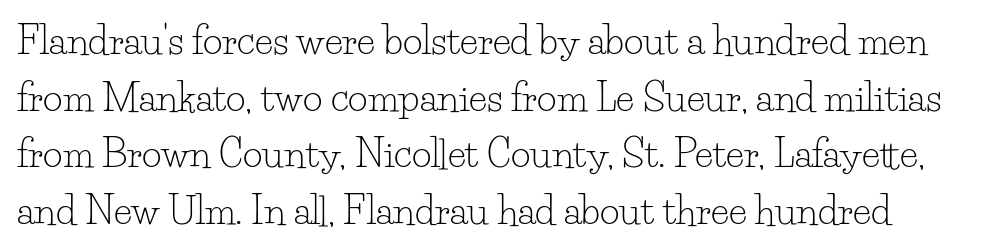
{"serif": "yes", "italic": "no", "bold": "no", "weight": "light", "width": "normal", "stroke_contrast": "low", "x_height": "small", "monospaced": "no", "underline": "no", "line_spacing": "normal", "line_spacing_ratio": 1.49, "letter_spacing": "normal", "letter_spacing_em": 0.0, "glyph_px": 38}
